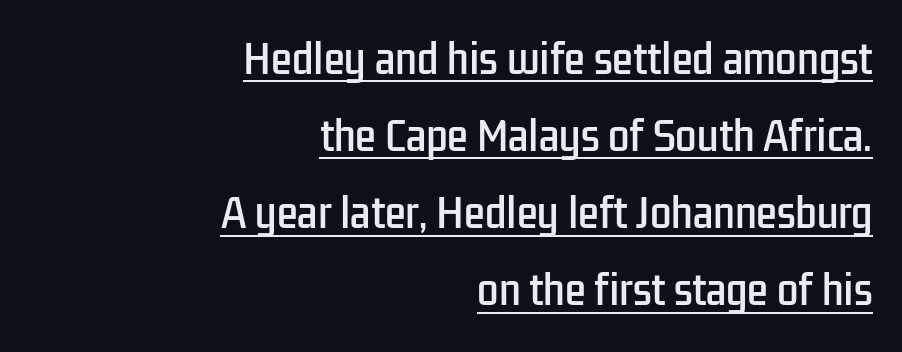
Q: Is the text italic (slanted)? A: No, it is upright.
Q: Is the typeface a serif or a sans-serif typeface? A: Sans-serif.
Q: Is the text underlined? A: Yes.
Q: How is the paragraph aligned? A: Right-aligned.
Q: Is the spacing between letters normal or unusually wide? A: Normal.
Q: Is the spacing between lines tight, normal or loose? A: Loose.
Q: Width (condensed, normal, or wide)? A: Condensed.
Q: Stroke contrast? A: Low.
Q: x-height? A: Medium.
Q: Monospaced? A: No.
